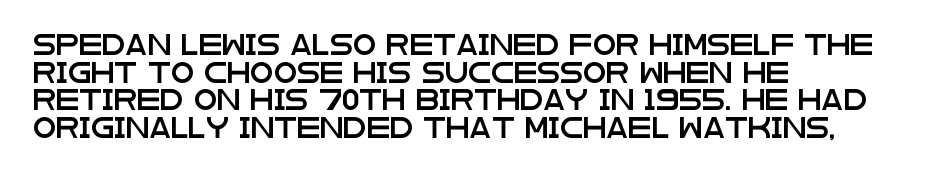
The image shows 21 px text type, upright; set left-aligned, normal line spacing (1.31x), normal letter spacing, not underlined.
